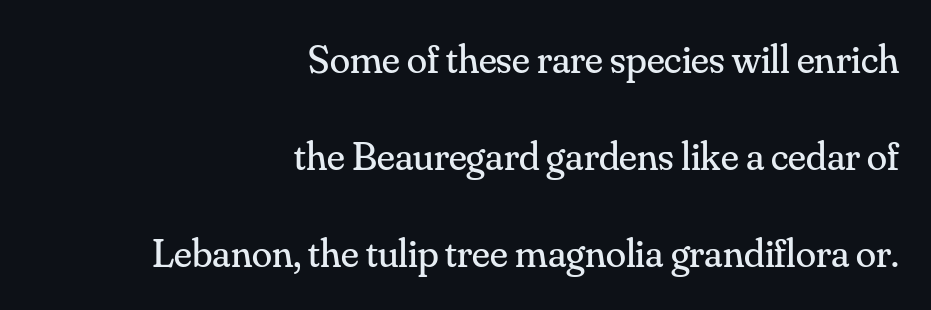
The image shows 41 px regular-weight serif type, upright; set right-aligned, loose line spacing (2.36x), normal letter spacing, not underlined; medium stroke contrast and a small x-height.
